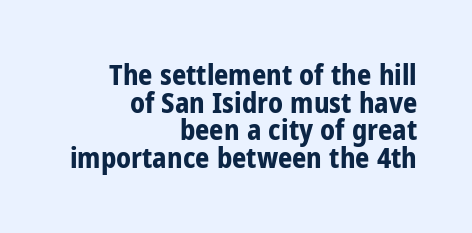
The letters sit at their default tracking, neither squeezed nor spread. The passage is arranged like a letterhead date or caption credit — flush right. This is the regular roman posture of the typeface. Stroke thickness is high; the sample reads as a true bold. How would I describe the line gaps? Narrow and economical.
